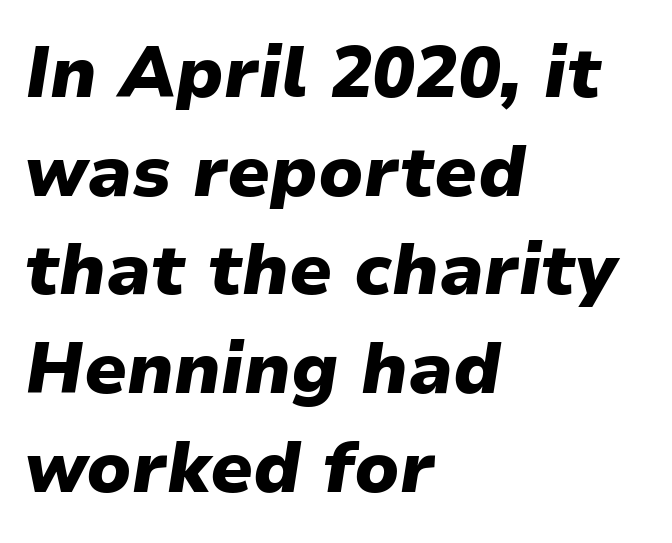
Notice how the passage keeps a crisp vertical edge on the left only. Designer's note — italics engaged. These lines sit exactly where default settings would place them. Type without underlining. The line texture is even and compact thanks to regular tracking. The rendering uses natural spacing where letterforms have individual widths.
